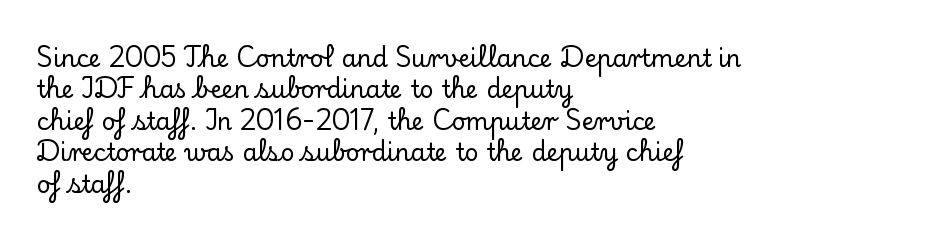
Here the glyphs are tracked normally, forming tight word shapes. Type without underlining. A roman cut, with each character standing at attention. A classic flush-left, rag-right setting is used for this passage.
